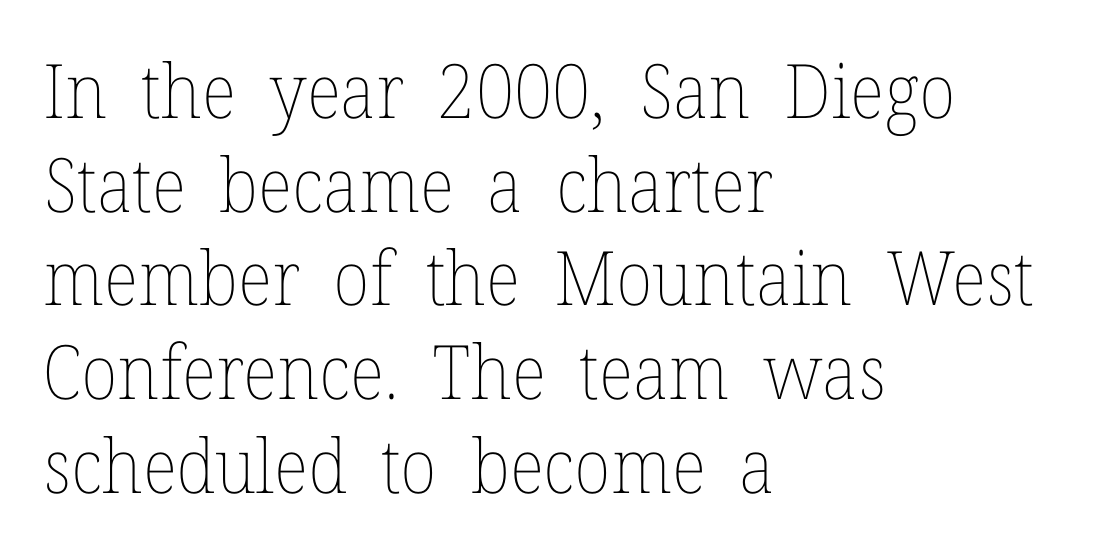
The image shows 75 px thin type, upright; set left-aligned, normal line spacing (1.25x), normal letter spacing, not underlined; low stroke contrast and a medium x-height.
